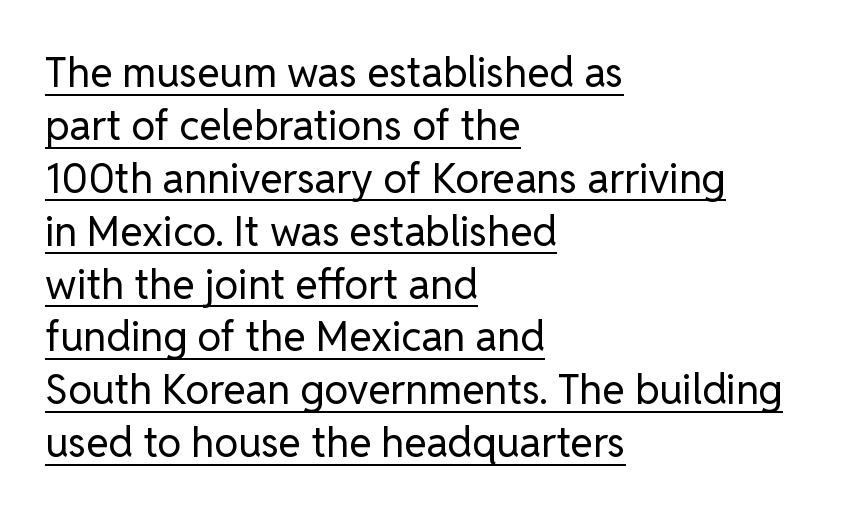
The image shows 41 px regular-weight sans-serif type, upright; set left-aligned, normal line spacing (1.29x), normal letter spacing, underlined; low stroke contrast and a medium x-height.
